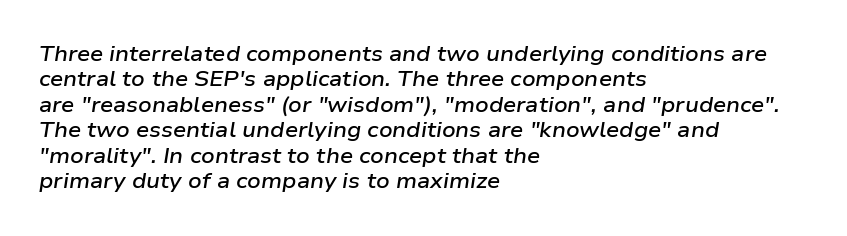
{"italic": "yes", "lean": "right", "slant_degrees": 9, "bold": "semi", "underline": "no", "align": "left", "line_spacing_ratio": 1.21, "letter_spacing": "normal", "letter_spacing_em": 0.0, "glyph_px": 21}
